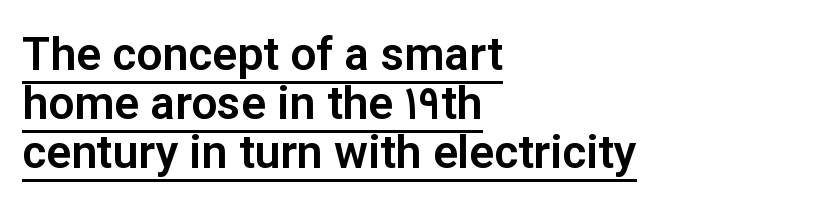
{"serif": "no", "italic": "no", "width": "normal", "stroke_contrast": "low", "x_height": "medium", "monospaced": "no", "underline": "yes", "align": "left", "line_spacing": "tight", "line_spacing_ratio": 1.07, "letter_spacing": "normal", "letter_spacing_em": 0.0, "glyph_px": 46}
